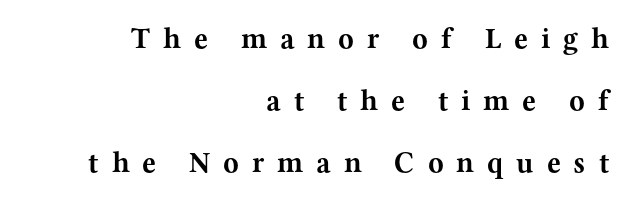
Q: Is the text bold? A: Yes.
Q: Is the text italic (slanted)? A: No, it is upright.
Q: Is the typeface a serif or a sans-serif typeface? A: Serif.
Q: Is the text underlined? A: No.
Q: How is the paragraph aligned? A: Right-aligned.
Q: Is the spacing between letters normal or unusually wide? A: Unusually wide.
Q: Is the spacing between lines tight, normal or loose? A: Loose.
Q: Width (condensed, normal, or wide)? A: Wide.
Q: Stroke contrast? A: Medium.
Q: x-height? A: Medium.
Q: Monospaced? A: No.
